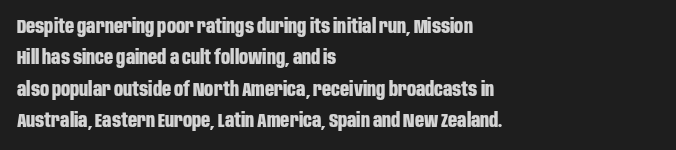
Ascenders rise straight up at ninety degrees. Just letters on the line, the space beneath them empty. Normally led — the rows are evenly, conventionally spaced. Here the glyphs are tracked normally, forming tight word shapes. The characters look thick and weighty, a clear bold.
